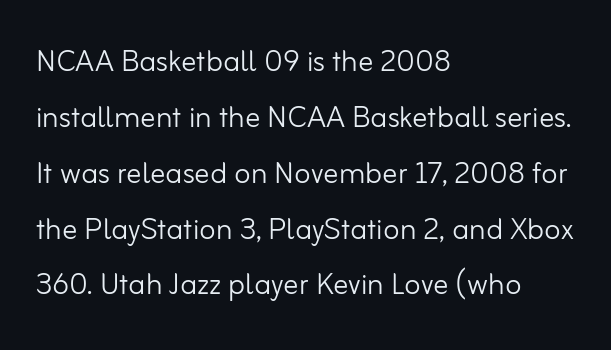
Q: Is the text bold? A: No.
Q: Is the text italic (slanted)? A: No, it is upright.
Q: Is the typeface a serif or a sans-serif typeface? A: Sans-serif.
Q: Is the text underlined? A: No.
Q: How is the paragraph aligned? A: Left-aligned.
Q: Is the spacing between letters normal or unusually wide? A: Normal.
Q: Is the spacing between lines tight, normal or loose? A: Normal.
Q: Width (condensed, normal, or wide)? A: Normal.
Q: Stroke contrast? A: Low.
Q: x-height? A: Small.
Q: Monospaced? A: No.
